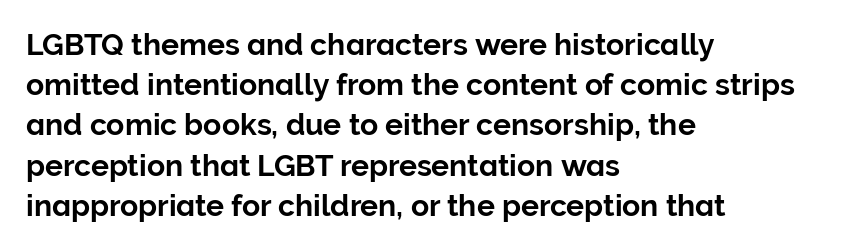
The image shows 30 px sans-serif type, upright; set left-aligned, normal line spacing (1.34x), normal letter spacing, not underlined; low stroke contrast and a medium x-height.
